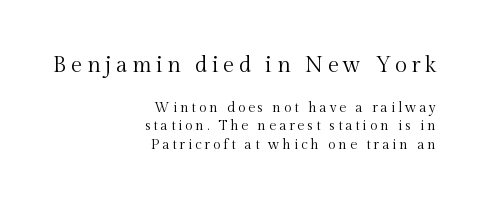
Q: Is the text bold? A: No.
Q: Is the text italic (slanted)? A: No, it is upright.
Q: Is the text underlined? A: No.
Q: How is the paragraph aligned? A: Right-aligned.
Q: Is the spacing between letters normal or unusually wide? A: Unusually wide.
Q: Is the spacing between lines tight, normal or loose? A: Normal.
Q: Which block of text is set in a larger size, the first (top) or the second (bottom)? A: The first (top) one.
